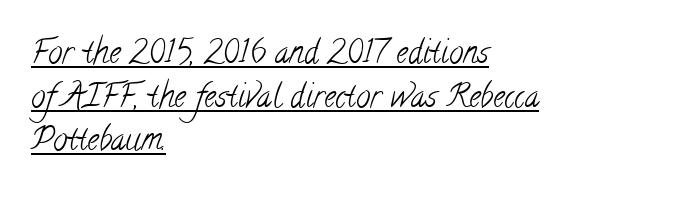
The image shows 32 px light, condensed serif type; set left-aligned, normal line spacing (1.36x), normal letter spacing, underlined; low stroke contrast and a small x-height.
